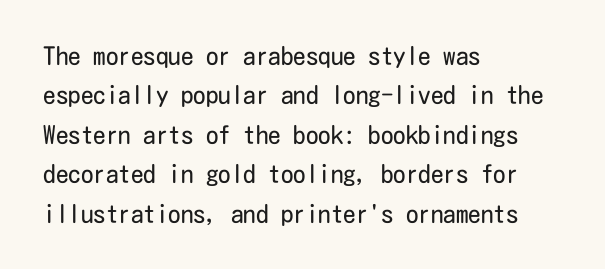
{"italic": "no", "bold": "no", "underline": "no", "align": "left", "line_spacing": "normal", "line_spacing_ratio": 1.58, "letter_spacing": "normal", "letter_spacing_em": 0.0, "glyph_px": 25}
